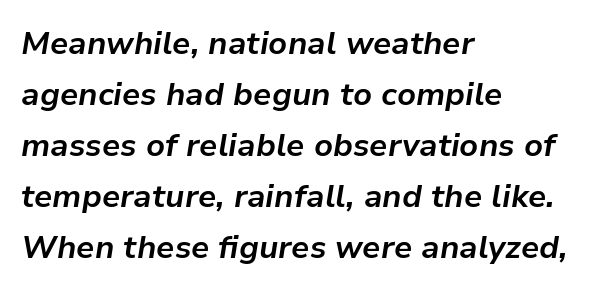
As a designer I'd log this as weight 700, bold. Default kerning and tracking; the words read as compact shapes. If you measured baseline to baseline, you'd find a middling distance. The rag falls on the right side of this text block. Anything drawn beneath the words? Only blank space. Character widths vary here, with narrow letters taking less room than wide ones.
